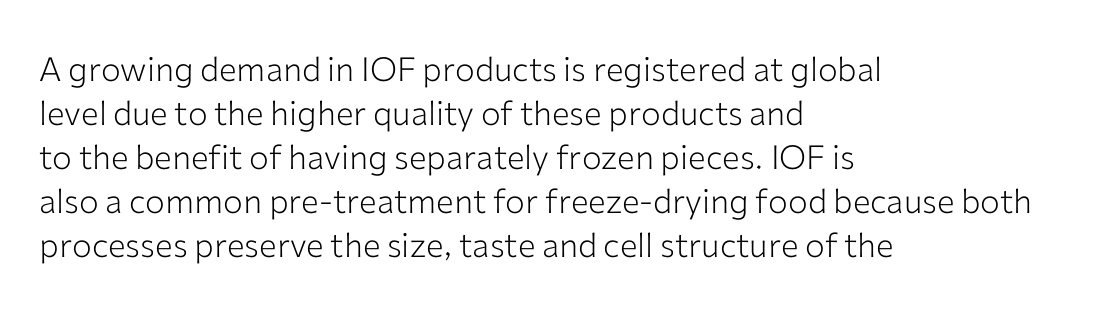
Q: Is the text bold? A: No.
Q: Is the text italic (slanted)? A: No, it is upright.
Q: Is the typeface a serif or a sans-serif typeface? A: Sans-serif.
Q: Is the text underlined? A: No.
Q: How is the paragraph aligned? A: Left-aligned.
Q: Is the spacing between letters normal or unusually wide? A: Normal.
Q: Is the spacing between lines tight, normal or loose? A: Normal.
Q: Width (condensed, normal, or wide)? A: Normal.
Q: Stroke contrast? A: Low.
Q: x-height? A: Medium.
Q: Monospaced? A: No.
